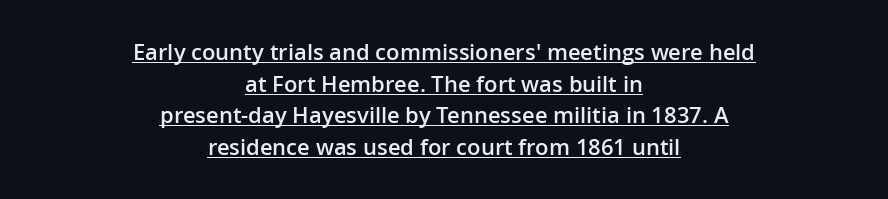
Q: Is the text bold? A: Semi-bold.
Q: Is the text italic (slanted)? A: No, it is upright.
Q: Is the text underlined? A: Yes.
Q: How is the paragraph aligned? A: Centered.
Q: Is the spacing between letters normal or unusually wide? A: Normal.
Q: Is the spacing between lines tight, normal or loose? A: Normal.
